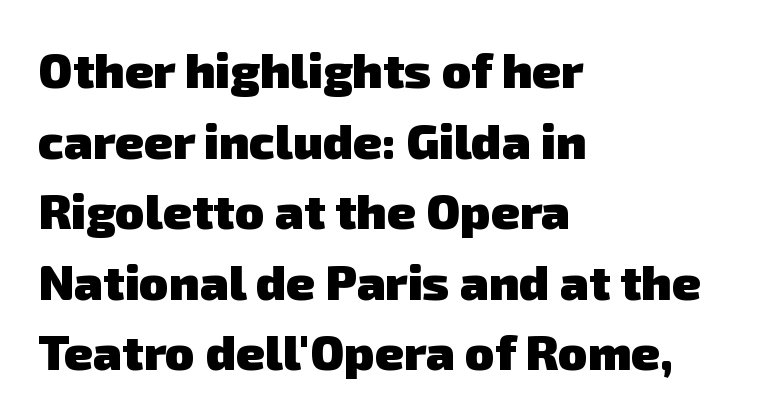
Q: Is the text bold? A: Yes.
Q: Is the typeface a serif or a sans-serif typeface? A: Sans-serif.
Q: Is the text underlined? A: No.
Q: How is the paragraph aligned? A: Left-aligned.
Q: Is the spacing between letters normal or unusually wide? A: Normal.
Q: Is the spacing between lines tight, normal or loose? A: Normal.
Q: Width (condensed, normal, or wide)? A: Normal.
Q: Stroke contrast? A: Low.
Q: x-height? A: Medium.
Q: Monospaced? A: No.
